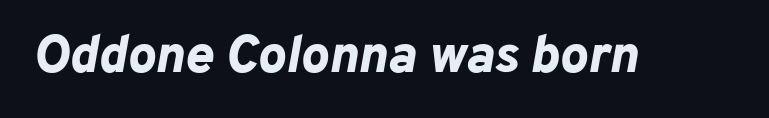
The image shows 53 px bold type, italic (leaning right); set normal letter spacing, not underlined; low stroke contrast and a medium x-height.
